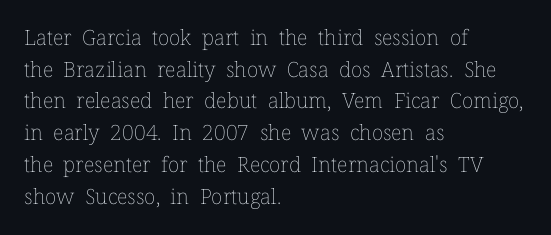
The image shows 21 px text type, upright; set left-aligned, normal line spacing (1.51x), normal letter spacing, not underlined.
